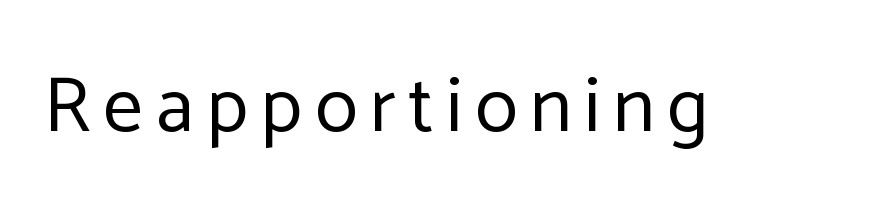
{"serif": "no", "italic": "no", "bold": "no", "weight": "regular", "width": "normal", "stroke_contrast": "low", "x_height": "medium", "monospaced": "no", "underline": "no", "glyph_px": 79}
